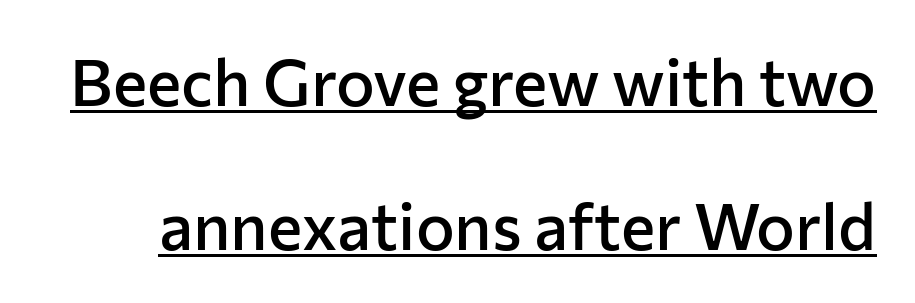
The image shows 65 px semibold sans-serif type, upright; set loose line spacing (2.21x), normal letter spacing, underlined; low stroke contrast and a medium x-height.
